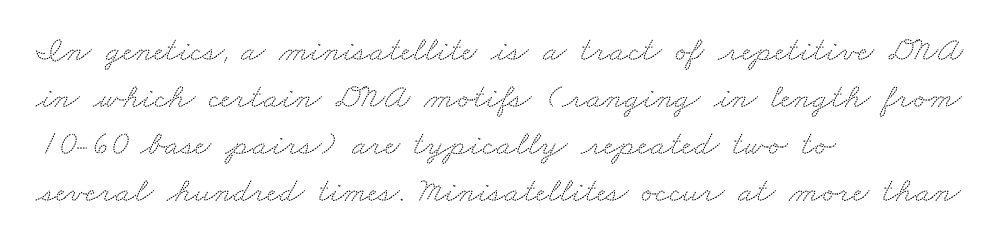
{"serif": "yes", "width": "wide", "stroke_contrast": "medium", "x_height": "small", "monospaced": "no", "underline": "no", "align": "left", "line_spacing": "normal", "line_spacing_ratio": 1.34, "letter_spacing": "normal", "letter_spacing_em": 0.0, "glyph_px": 35}
